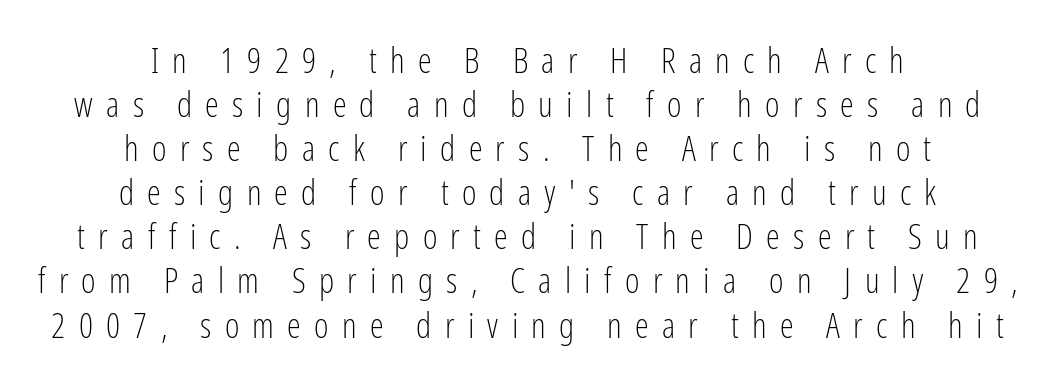
Look at the bottom of the vertical strokes: they stop flat, with no serifs. The strokes carry an ordinary text weight at most. The passage shown is typed in a proportional face where columns would drift. The type sits square on the baseline with zero lean. The space directly below the letters is spotless.
